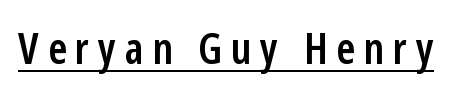
{"serif": "no", "italic": "no", "bold": "semi", "weight": "semibold", "width": "condensed", "stroke_contrast": "low", "x_height": "medium", "monospaced": "no", "underline": "yes", "letter_spacing": "wide", "letter_spacing_em": 0.21, "glyph_px": 43}
